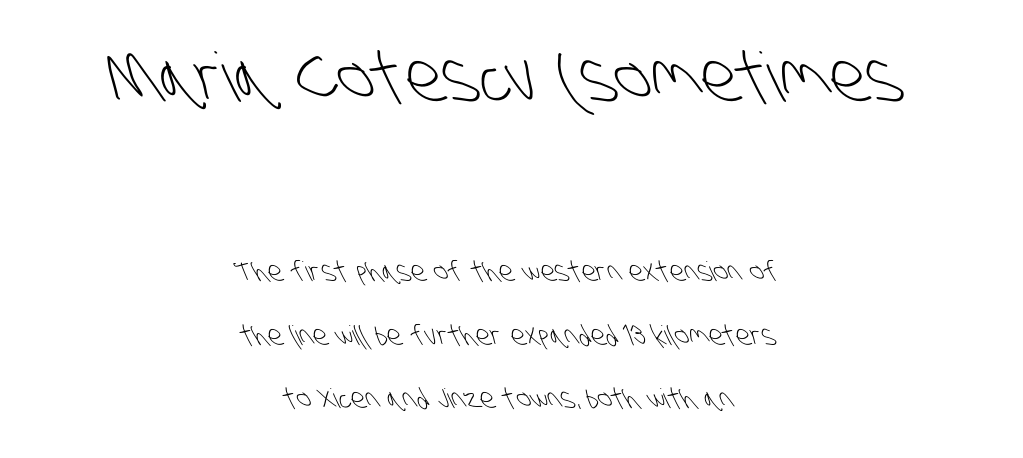
Default kerning and tracking; the words read as compact shapes. A bare baseline throughout the passage. The typeface has the unassuming heft of standard copy or less. Each letter's strokes conclude bluntly, with no projecting serifs. How would I describe the line gaps? Wide and relaxed.
